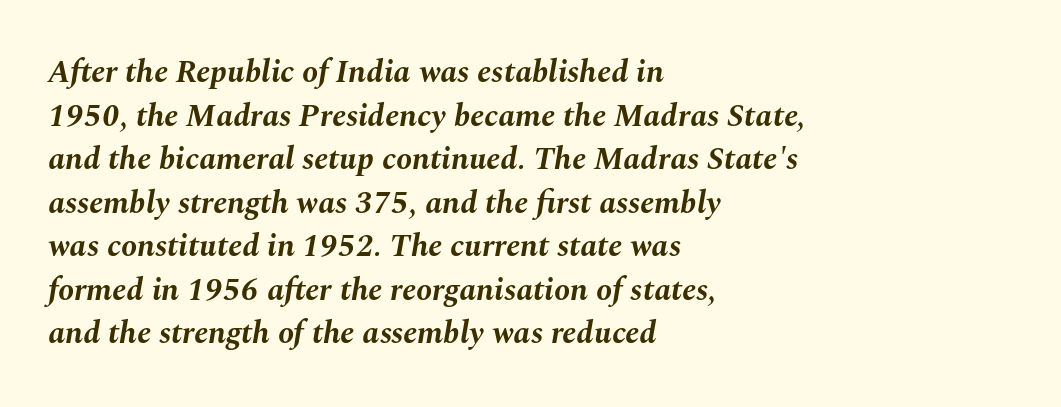
Q: Is the text bold? A: Yes.
Q: Is the text italic (slanted)? A: Yes, it leans right by about 10 degrees.
Q: Is the text underlined? A: No.
Q: How is the paragraph aligned? A: Left-aligned.
Q: Is the spacing between letters normal or unusually wide? A: Normal.
Q: Is the spacing between lines tight, normal or loose? A: Normal.
Q: Width (condensed, normal, or wide)? A: Normal.
Q: Stroke contrast? A: Medium.
Q: x-height? A: Medium.
Q: Monospaced? A: No.
